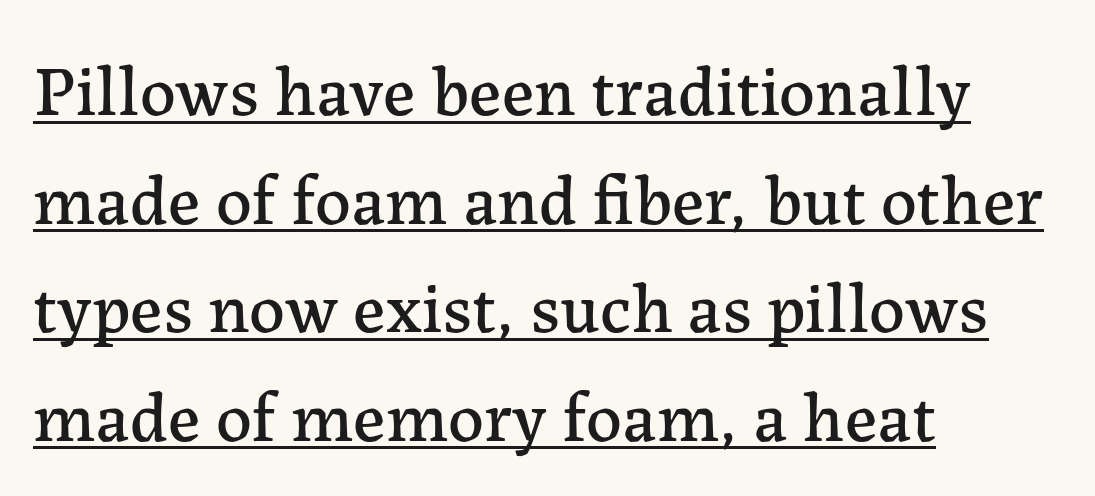
What kind of face is this? One with serifs. These lines were composed using upright roman letters. Horizontal bands of white between lines are of average thickness. Glyph-to-glyph distance matches everyday printed text. The text block is weighted toward the left margin, trailing off unevenly rightward.
